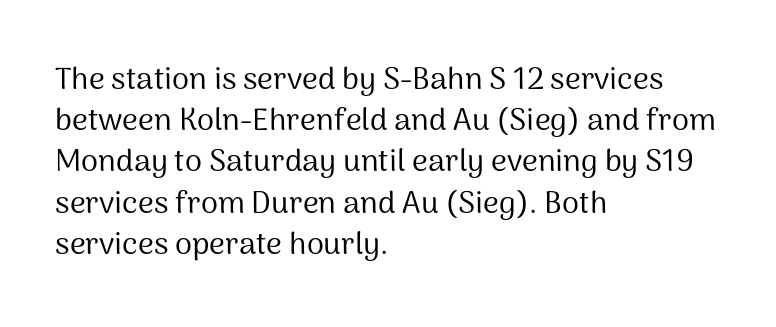
Q: Is the text bold? A: No.
Q: Is the text italic (slanted)? A: No, it is upright.
Q: Is the typeface a serif or a sans-serif typeface? A: Sans-serif.
Q: Is the text underlined? A: No.
Q: How is the paragraph aligned? A: Left-aligned.
Q: Is the spacing between letters normal or unusually wide? A: Normal.
Q: Is the spacing between lines tight, normal or loose? A: Normal.
Q: Width (condensed, normal, or wide)? A: Normal.
Q: Stroke contrast? A: Medium.
Q: x-height? A: Medium.
Q: Monospaced? A: No.
